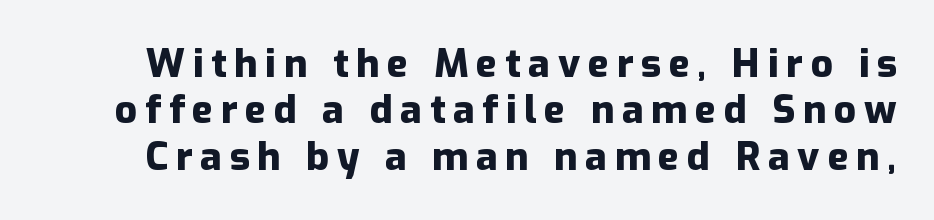
The gaps between neighbouring characters are conspicuously large. Each letter keeps its own natural width here, so spacing adapts to shape. To sum up the face: it is a sans, with no serifs. The zone under the glyphs is completely vacant. Heavy, bold letterforms.
